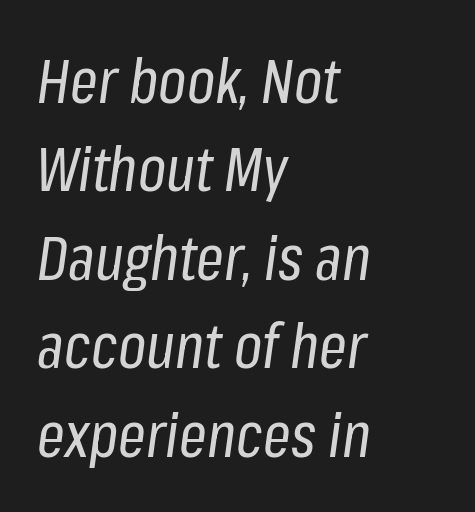
{"italic": "yes", "lean": "right", "slant_degrees": 8, "bold": "no", "weight": "regular", "width": "condensed", "stroke_contrast": "low", "x_height": "medium", "monospaced": "no", "underline": "no", "align": "left", "line_spacing": "normal", "line_spacing_ratio": 1.45, "letter_spacing": "normal", "letter_spacing_em": 0.0, "glyph_px": 61}
